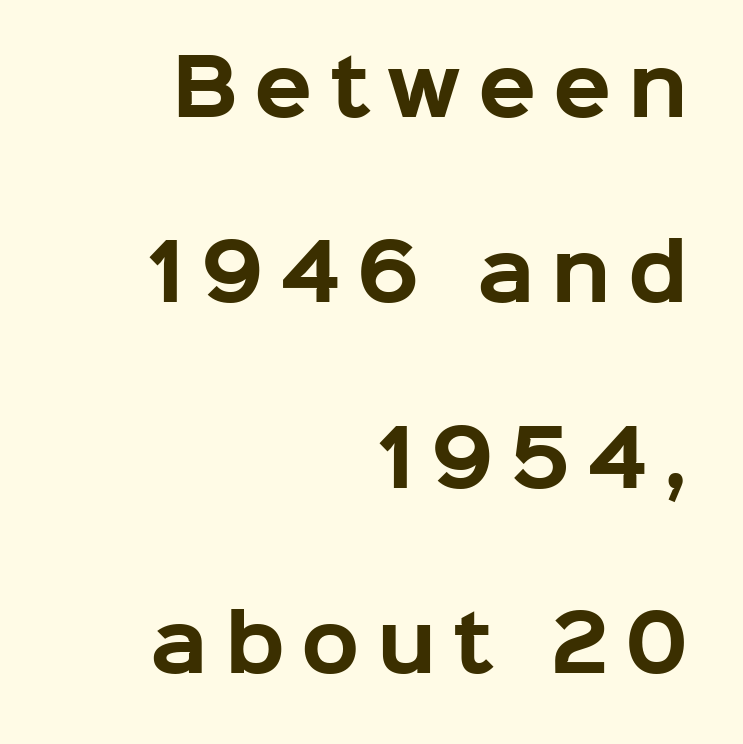
Quick note: not italic, upright. Words appear elongated and porous because spacing is wide. Does the type have serifs? No, each stem ends abruptly. Every row of glyphs terminates at an identical x-position on the right. Honestly, the rows look like they've been pulled way apart. Spacing verdict: proportional, widths tailored to each character.
